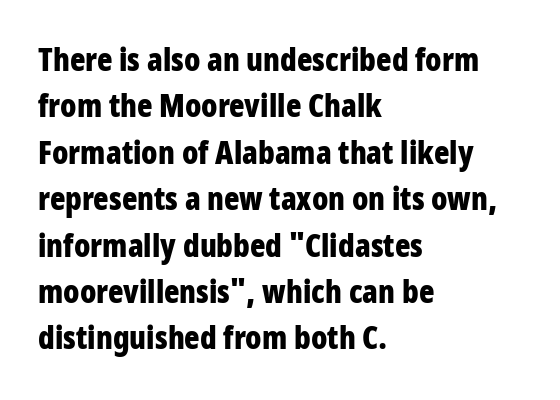
The letters carry no serifs — their stems end cleanly without finishing strokes. The paragraph has a hard left edge and a soft right edge. The letters advance in unequal steps, a hallmark of proportional type. Words appear dense and cohesive because spacing is normal. You can tell it's not italic because the verticals are truly vertical.
